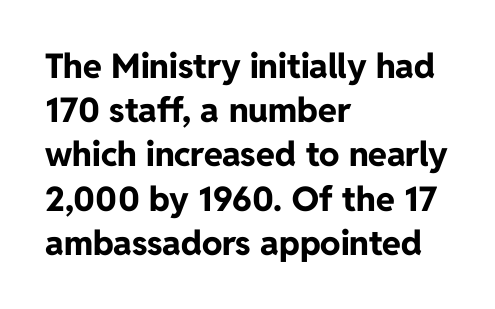
Q: Is the text bold? A: Yes.
Q: Is the text italic (slanted)? A: No, it is upright.
Q: Is the typeface a serif or a sans-serif typeface? A: Sans-serif.
Q: Is the text underlined? A: No.
Q: How is the paragraph aligned? A: Left-aligned.
Q: Is the spacing between letters normal or unusually wide? A: Normal.
Q: Is the spacing between lines tight, normal or loose? A: Normal.
Q: Width (condensed, normal, or wide)? A: Normal.
Q: Stroke contrast? A: Low.
Q: x-height? A: Medium.
Q: Monospaced? A: No.
